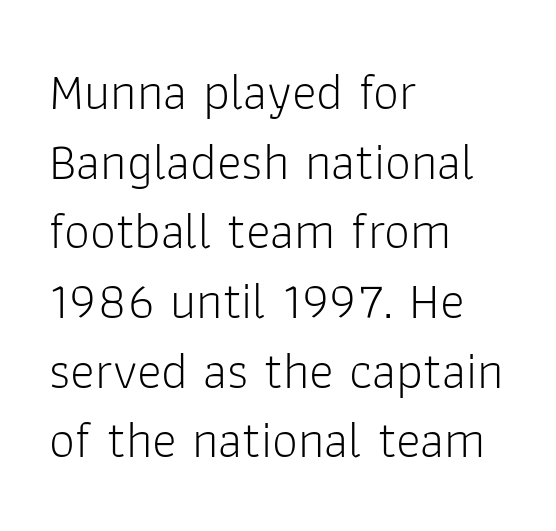
{"serif": "no", "italic": "no", "bold": "no", "weight": "light", "width": "normal", "stroke_contrast": "low", "x_height": "medium", "monospaced": "no", "underline": "no", "align": "left", "line_spacing": "normal", "line_spacing_ratio": 1.34, "letter_spacing": "normal", "letter_spacing_em": 0.0, "glyph_px": 52}
